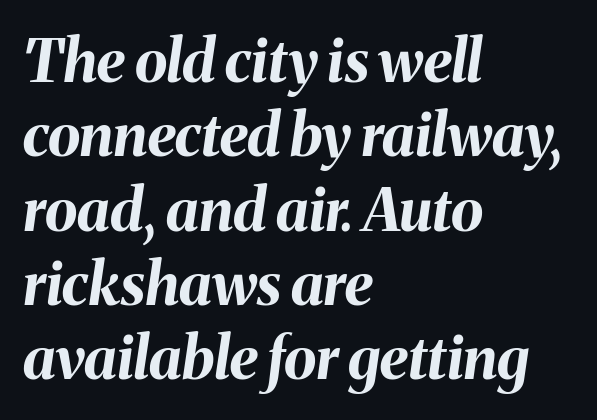
The image shows 59 px bold type, italic (leaning right); set left-aligned, normal line spacing (1.26x), normal letter spacing, not underlined; medium stroke contrast and a medium x-height.
